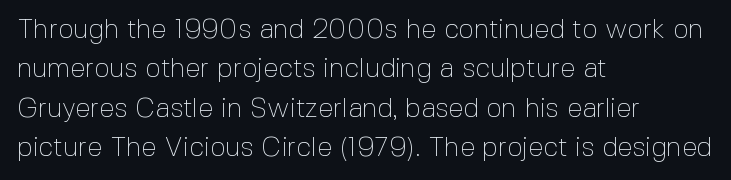
The image shows 27 px text type, upright; set left-aligned, normal line spacing (1.46x), normal letter spacing, not underlined.
